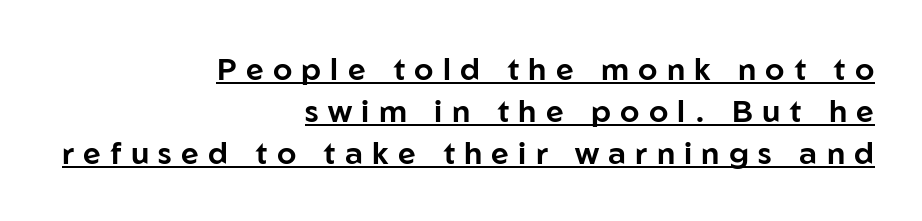
{"serif": "no", "italic": "no", "width": "normal", "stroke_contrast": "low", "x_height": "medium", "monospaced": "no", "underline": "yes", "align": "right", "line_spacing": "normal", "line_spacing_ratio": 1.36, "letter_spacing": "wide", "letter_spacing_em": 0.3, "glyph_px": 31}
